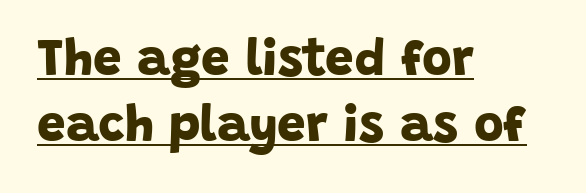
{"serif": "no", "bold": "yes", "weight": "bold", "width": "normal", "stroke_contrast": "low", "x_height": "large", "monospaced": "no", "underline": "yes", "align": "left", "line_spacing": "normal", "line_spacing_ratio": 1.3, "letter_spacing": "normal", "letter_spacing_em": 0.0, "glyph_px": 51}
